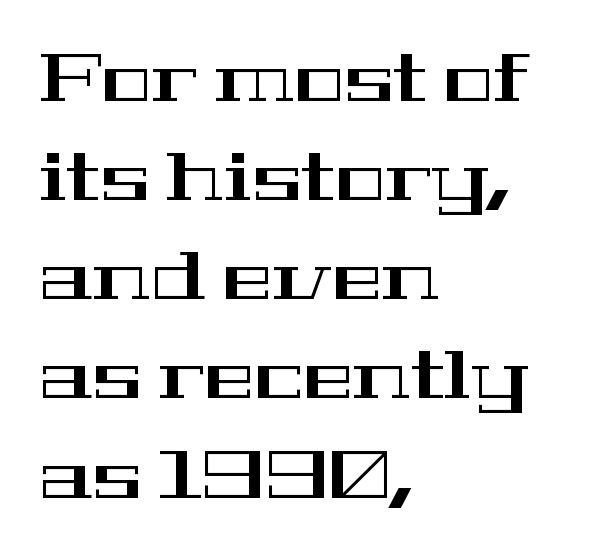
Q: Is the text italic (slanted)? A: No, it is upright.
Q: Is the typeface a serif or a sans-serif typeface? A: Serif.
Q: Is the text underlined? A: No.
Q: How is the paragraph aligned? A: Left-aligned.
Q: Is the spacing between letters normal or unusually wide? A: Normal.
Q: Is the spacing between lines tight, normal or loose? A: Normal.
Q: Width (condensed, normal, or wide)? A: Wide.
Q: Stroke contrast? A: High.
Q: x-height? A: Medium.
Q: Monospaced? A: No.
